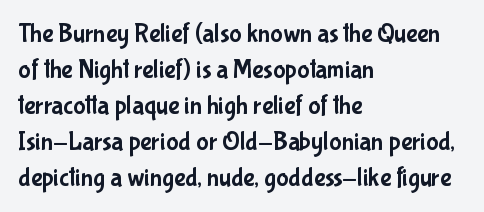
Q: Is the text italic (slanted)? A: No, it is upright.
Q: Is the text underlined? A: No.
Q: How is the paragraph aligned? A: Left-aligned.
Q: Is the spacing between letters normal or unusually wide? A: Normal.
Q: Is the spacing between lines tight, normal or loose? A: Normal.
